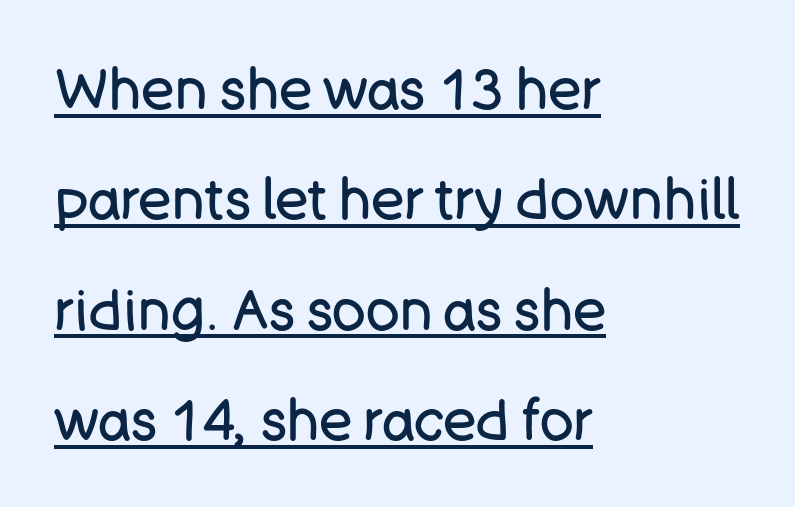
The image shows 56 px regular-weight sans-serif type, upright; set left-aligned, loose line spacing (1.97x), normal letter spacing, underlined; low stroke contrast and a large x-height.
